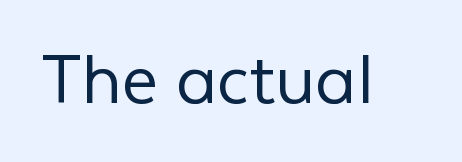
Ascenders rise straight up at ninety degrees. The space directly below the letters is spotless. What kind of face is this? One without serifs — a sans. This reads as an unemphasized weight, regular at the heaviest.
